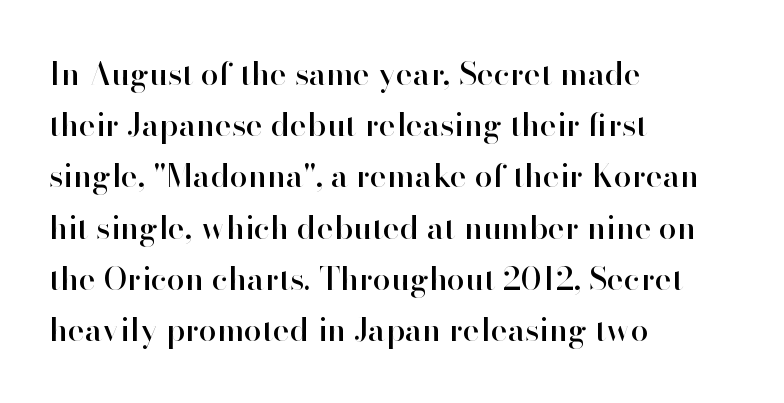
{"serif": "no", "italic": "no", "width": "normal", "stroke_contrast": "high", "x_height": "small", "monospaced": "no", "underline": "no", "align": "left", "line_spacing": "normal", "line_spacing_ratio": 1.6, "letter_spacing": "normal", "letter_spacing_em": 0.0, "glyph_px": 32}
